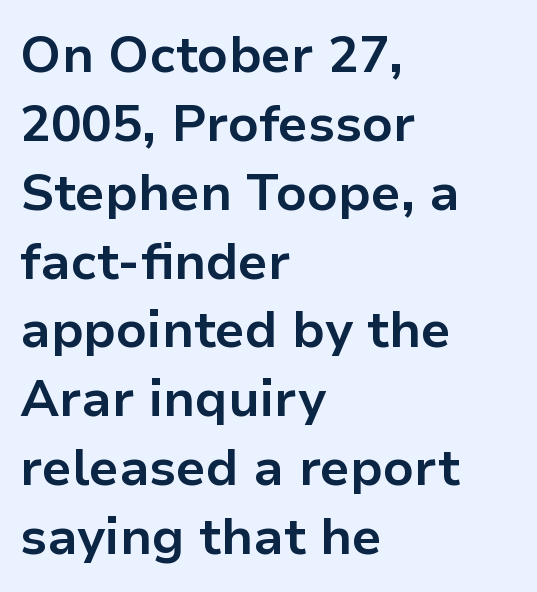
The image shows 51 px bold sans-serif type, upright; set left-aligned, normal line spacing (1.35x), normal letter spacing, not underlined; low stroke contrast and a medium x-height.
